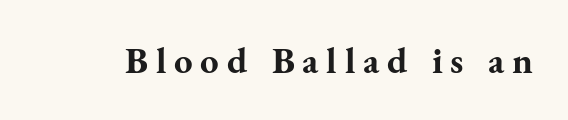
Q: Is the text bold? A: Yes.
Q: Is the text italic (slanted)? A: No, it is upright.
Q: Is the typeface a serif or a sans-serif typeface? A: Serif.
Q: Is the text underlined? A: No.
Q: Is the spacing between letters normal or unusually wide? A: Unusually wide.
Q: Width (condensed, normal, or wide)? A: Normal.
Q: Stroke contrast? A: Medium.
Q: x-height? A: Small.
Q: Monospaced? A: No.
